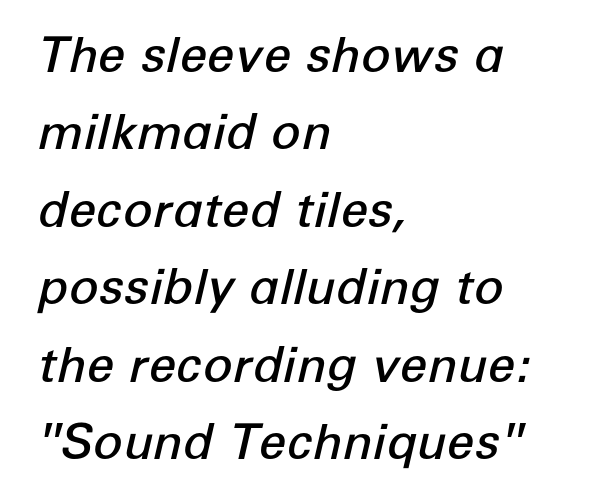
The letters are slanted; this is an italic face. Compared with a centered layout, this one pins lines to the left instead. Observe the ordinary spacing: letters are neighbours, not strangers. The letters advance in unequal steps, a hallmark of proportional type.
